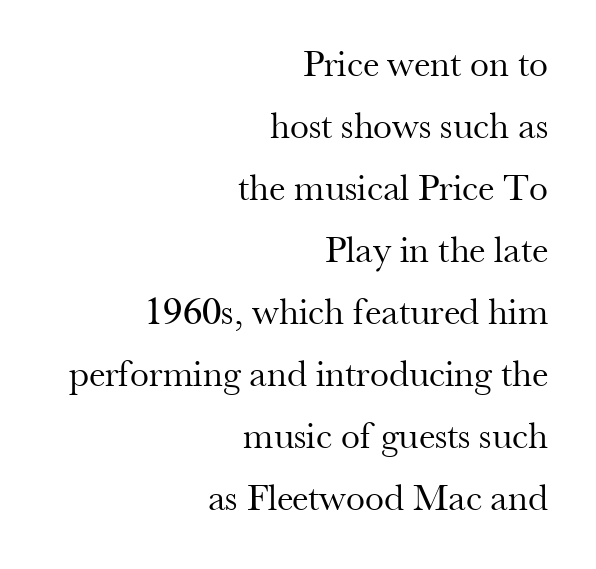
Q: Is the text bold? A: No.
Q: Is the text italic (slanted)? A: No, it is upright.
Q: Is the typeface a serif or a sans-serif typeface? A: Serif.
Q: Is the text underlined? A: No.
Q: How is the paragraph aligned? A: Right-aligned.
Q: Is the spacing between letters normal or unusually wide? A: Normal.
Q: Is the spacing between lines tight, normal or loose? A: Normal.
Q: Width (condensed, normal, or wide)? A: Normal.
Q: Stroke contrast? A: Medium.
Q: x-height? A: Small.
Q: Monospaced? A: No.
